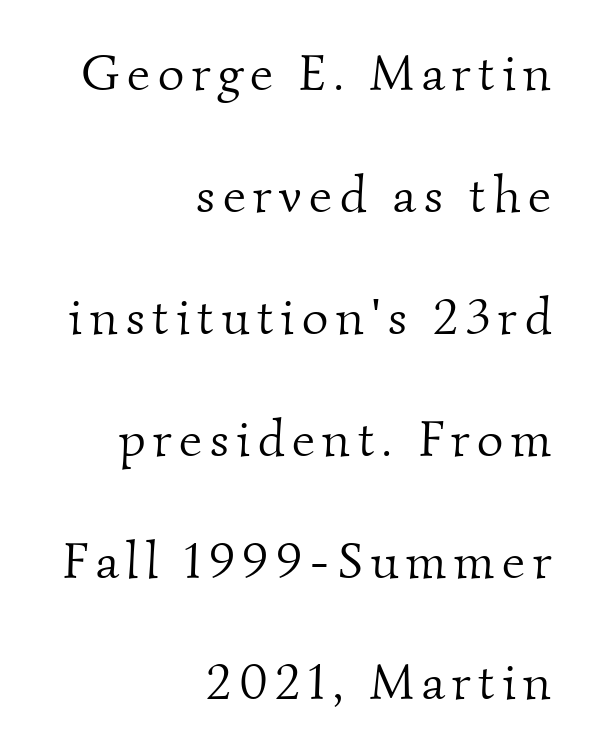
The image shows 51 px light serif type; set right-aligned, loose line spacing (2.39x), not underlined; medium stroke contrast and a small x-height.
